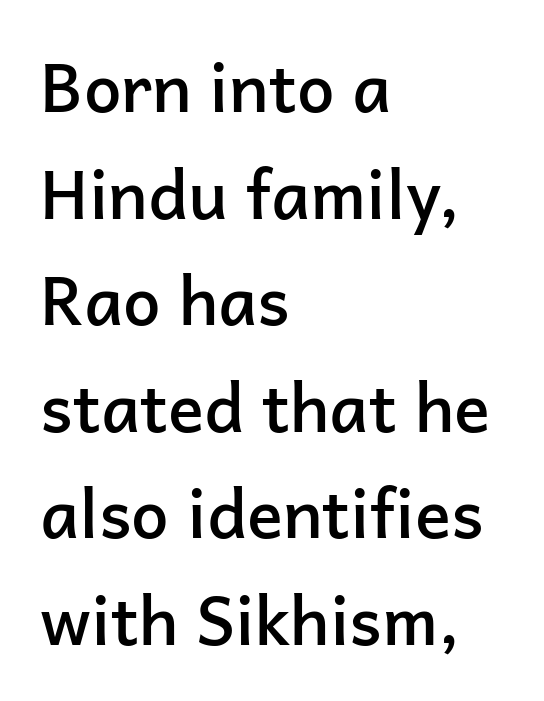
{"serif": "no", "italic": "no", "bold": "semi", "weight": "semibold", "width": "normal", "stroke_contrast": "low", "x_height": "medium", "monospaced": "no", "underline": "no", "align": "left", "line_spacing": "normal", "line_spacing_ratio": 1.59, "letter_spacing": "normal", "letter_spacing_em": 0.0, "glyph_px": 67}
